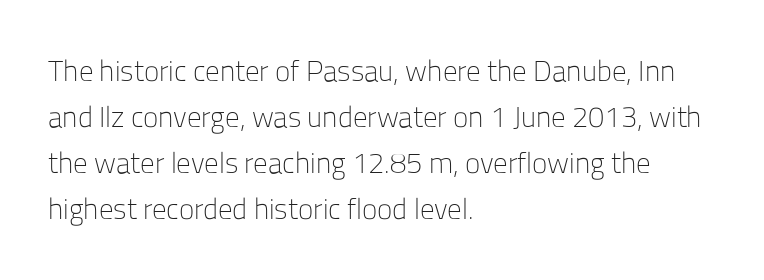
Q: Is the text bold? A: No.
Q: Is the text italic (slanted)? A: No, it is upright.
Q: Is the typeface a serif or a sans-serif typeface? A: Sans-serif.
Q: Is the text underlined? A: No.
Q: How is the paragraph aligned? A: Left-aligned.
Q: Is the spacing between letters normal or unusually wide? A: Normal.
Q: Is the spacing between lines tight, normal or loose? A: Normal.
Q: Width (condensed, normal, or wide)? A: Normal.
Q: Stroke contrast? A: Low.
Q: x-height? A: Medium.
Q: Monospaced? A: No.
